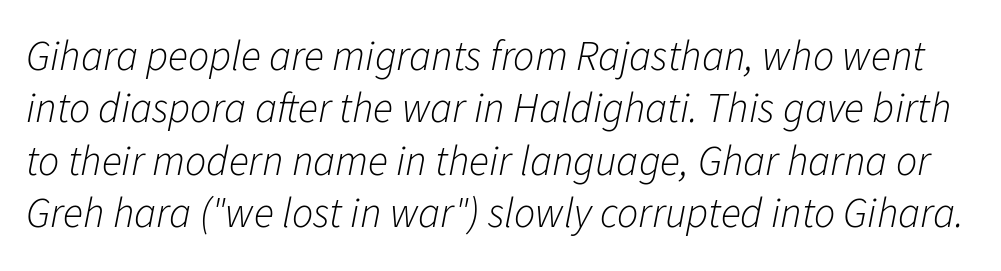
Letters have the restrained weight of plain body copy at most. The area under the type is left untouched. This sample keeps an unexceptional amount of space between lines. The lettering tilts uniformly, giving the passage an italic look. Note the varied advance widths — an 'i' is clearly narrower than an 'm'.
